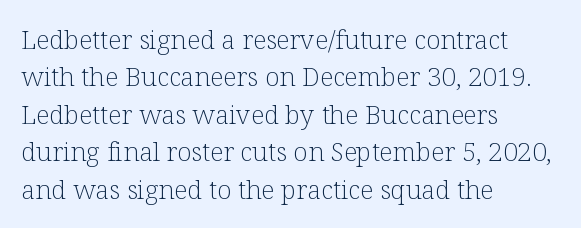
Q: Is the text bold? A: No.
Q: Is the text italic (slanted)? A: No, it is upright.
Q: Is the text underlined? A: No.
Q: How is the paragraph aligned? A: Left-aligned.
Q: Is the spacing between letters normal or unusually wide? A: Normal.
Q: Is the spacing between lines tight, normal or loose? A: Normal.
